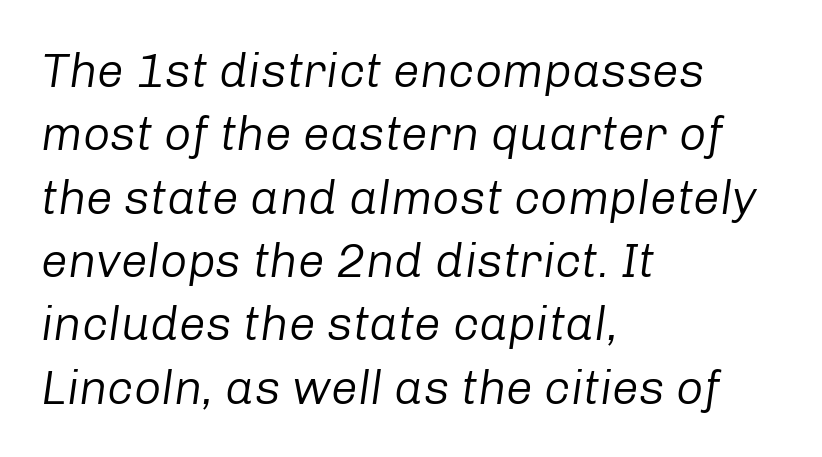
The image shows 48 px regular-weight type, italic (leaning right); set left-aligned, normal line spacing (1.32x), normal letter spacing, not underlined; low stroke contrast and a medium x-height.
